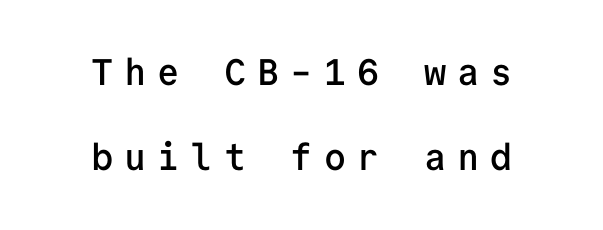
The image shows 37 px semibold sans-serif type, upright, monospaced; set centered, loose line spacing (2.31x), unusually wide letter spacing (+0.3 em), not underlined; low stroke contrast and a medium x-height.
